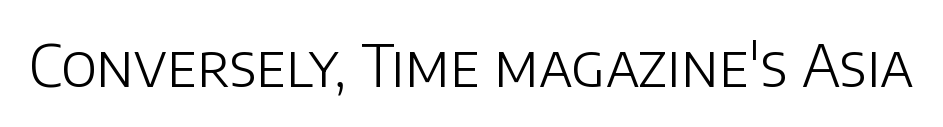
The image shows 58 px light sans-serif type, upright; set normal letter spacing, not underlined; low stroke contrast and a large x-height.
